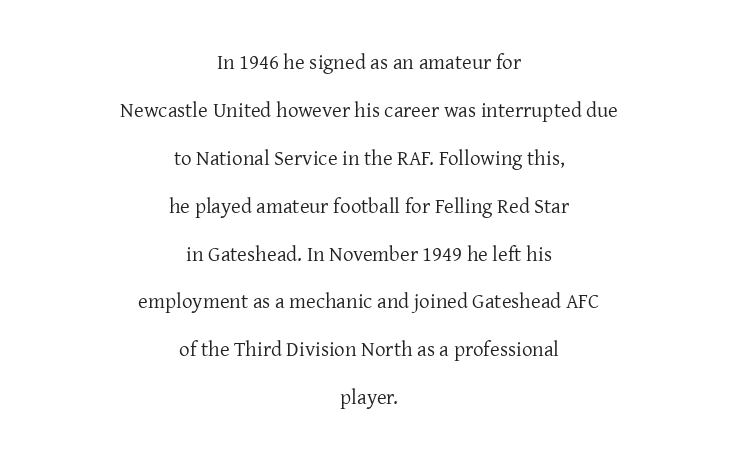
{"italic": "no", "bold": "no", "underline": "no", "align": "center", "line_spacing": "loose", "line_spacing_ratio": 2.28, "letter_spacing": "normal", "letter_spacing_em": 0.0, "glyph_px": 21}
